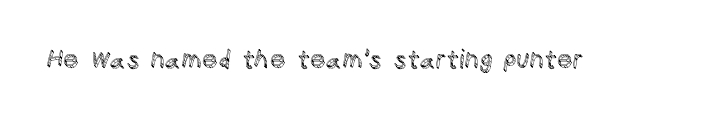
Q: Is the text italic (slanted)? A: Yes.
Q: Is the text underlined? A: No.
Q: Is the spacing between letters normal or unusually wide? A: Normal.
